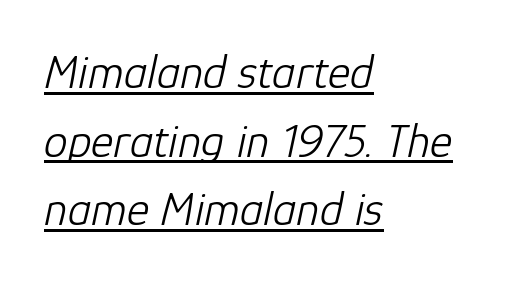
Q: Is the text bold? A: No.
Q: Is the text italic (slanted)? A: Yes, it leans right by about 12 degrees.
Q: Is the text underlined? A: Yes.
Q: How is the paragraph aligned? A: Left-aligned.
Q: Is the spacing between letters normal or unusually wide? A: Normal.
Q: Is the spacing between lines tight, normal or loose? A: Normal.
Q: Width (condensed, normal, or wide)? A: Normal.
Q: Stroke contrast? A: Low.
Q: x-height? A: Medium.
Q: Monospaced? A: No.
